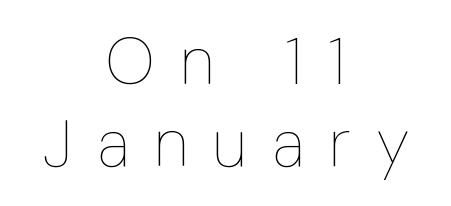
Q: Is the text bold? A: No.
Q: Is the text italic (slanted)? A: No, it is upright.
Q: Is the text underlined? A: No.
Q: How is the paragraph aligned? A: Centered.
Q: Is the spacing between letters normal or unusually wide? A: Unusually wide.
Q: Is the spacing between lines tight, normal or loose? A: Normal.
Q: Width (condensed, normal, or wide)? A: Condensed.
Q: Stroke contrast? A: Low.
Q: x-height? A: Medium.
Q: Monospaced? A: No.
